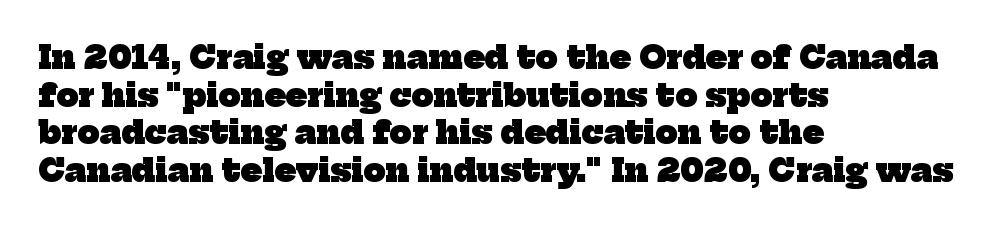
The image shows 31 px heavy serif type; set left-aligned, line spacing 1.21x, normal letter spacing, not underlined; low stroke contrast and a medium x-height.
